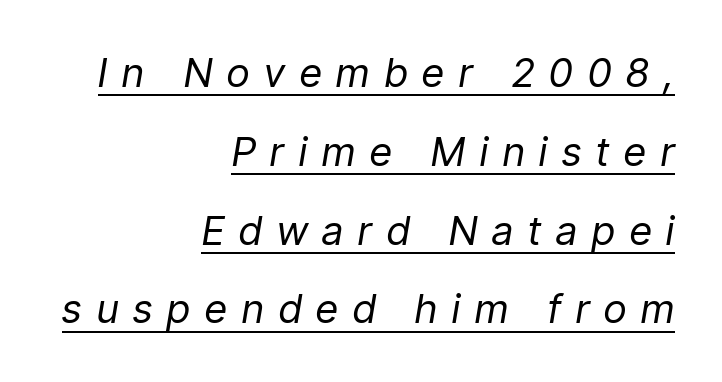
Typeset ragged left — the right edge is the straight one. Every character sits at an angle, as italics do. The line-height multiplier appears high, well above default. Here the designer chose a conventional face with non-uniform glyph widths.
